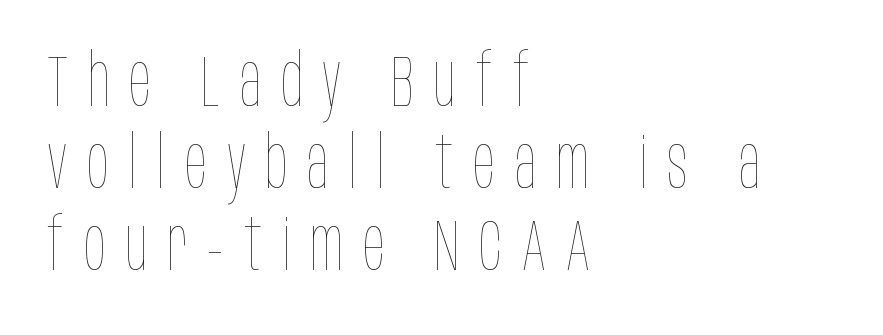
Notice how the passage keeps a crisp vertical edge on the left only. The space beneath each line is pristine and unruled. What stands out about the letter spacing? Its width — letters are far apart. The passage shown is typed in a proportional face where columns would drift. Baseline-to-baseline distance is barely more than the letter height. Is this a heavy cut? Hardly; it is regular or lighter.
